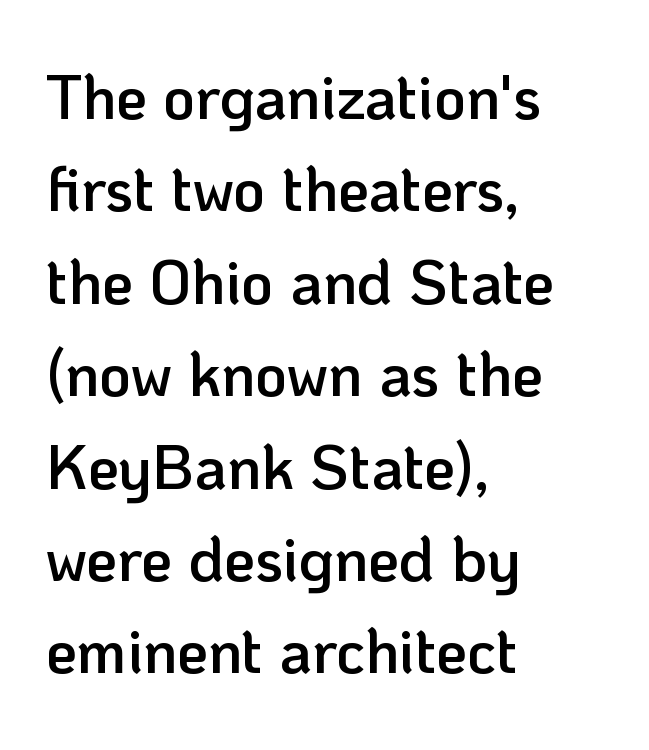
{"serif": "no", "italic": "no", "bold": "semi", "weight": "semibold", "width": "normal", "stroke_contrast": "low", "x_height": "medium", "monospaced": "no", "underline": "no", "align": "left", "line_spacing": "normal", "line_spacing_ratio": 1.49, "letter_spacing": "normal", "letter_spacing_em": 0.0, "glyph_px": 62}
